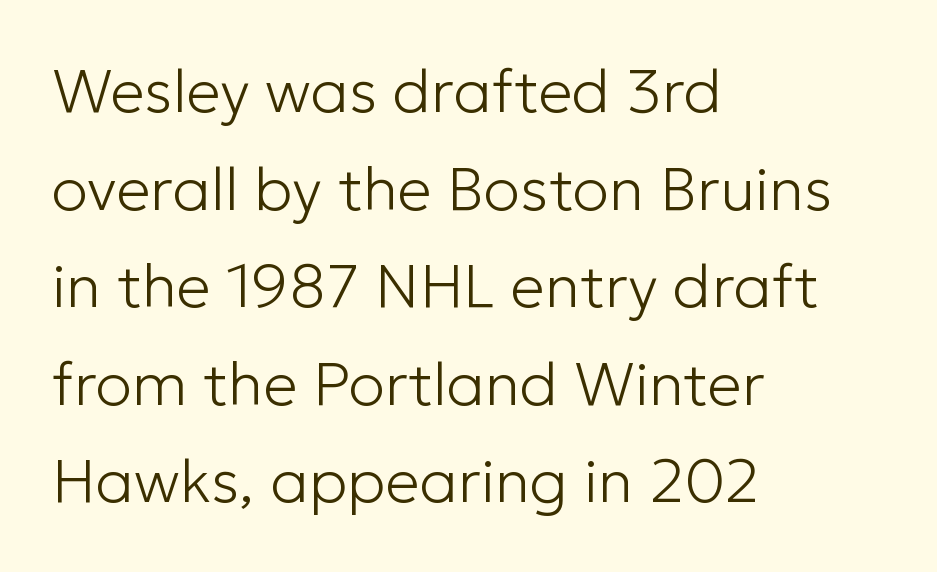
You could not count columns in this text — the font is proportionally spaced. Here the glyphs are tracked normally, forming tight word shapes. Is this a sans? Yes — the strokes have no serifs. Do the letters lean? They stand straight.
